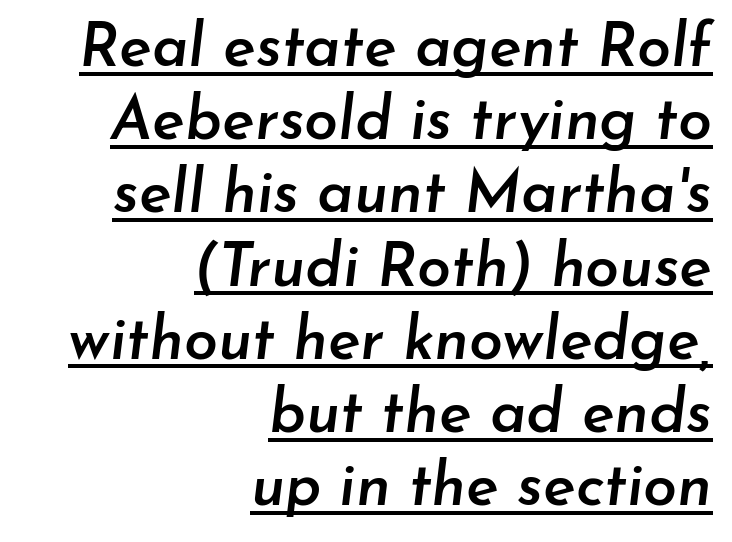
This is moderately heavy type, rendered in semibold. Horizontally, the lines are justified to the trailing edge only. The lettering tilts uniformly, giving the passage an italic look. Nobody touched the tracking dial on this one.
